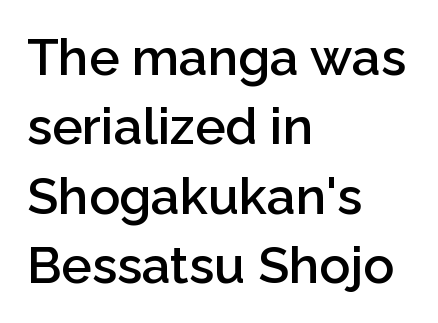
{"serif": "no", "italic": "no", "bold": "semi", "weight": "semibold", "width": "normal", "stroke_contrast": "low", "x_height": "medium", "monospaced": "no", "underline": "no", "align": "left", "line_spacing": "normal", "line_spacing_ratio": 1.36, "letter_spacing": "normal", "letter_spacing_em": 0.0, "glyph_px": 51}
